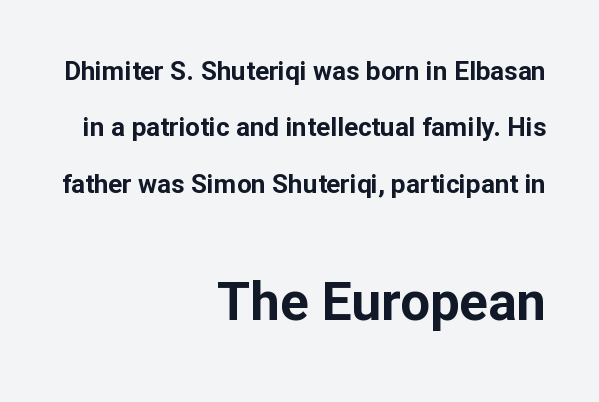
{"serif": "no", "italic": "no", "bold": "yes", "weight": "bold", "width": "normal", "stroke_contrast": "low", "x_height": "medium", "monospaced": "no", "underline": "no", "align": "right", "line_spacing": "loose", "line_spacing_ratio": 2.17, "letter_spacing": "normal", "letter_spacing_em": 0.0, "larger_block": "second", "size_ratio": 2.04, "glyph_px": 53}
